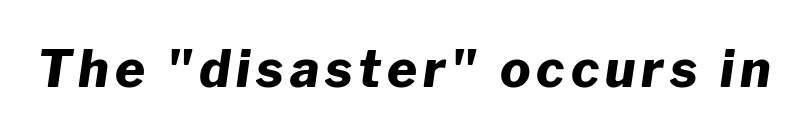
Spacing verdict: proportional, widths tailored to each character. Has an underline been added? It has not. A dark, heavy texture on the line: the type is bold. If you drew a line through each stem, it would be angled.
